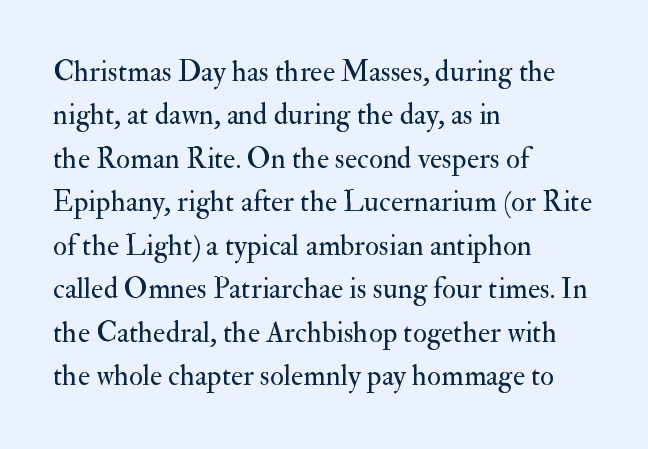
The image shows 29 px regular-weight serif type, upright; set left-aligned, normal line spacing (1.5x), normal letter spacing, not underlined; medium stroke contrast and a small x-height.
